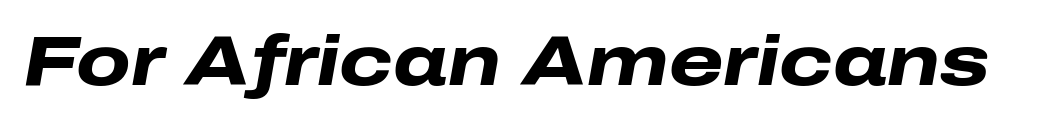
The image shows 70 px heavy, wide type, italic (leaning right); set normal letter spacing, not underlined; low stroke contrast and a medium x-height.
